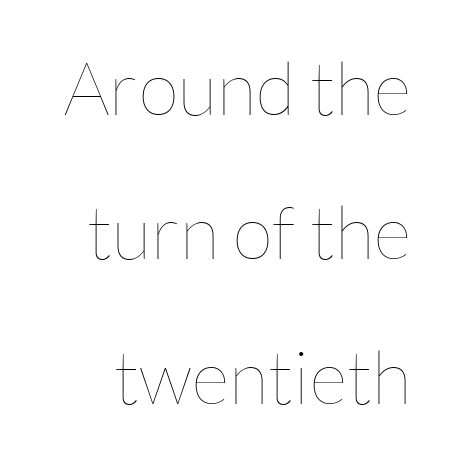
{"italic": "no", "bold": "no", "weight": "thin", "width": "normal", "stroke_contrast": "low", "x_height": "medium", "monospaced": "no", "underline": "no", "line_spacing": "loose", "line_spacing_ratio": 1.95, "letter_spacing": "normal", "letter_spacing_em": 0.0, "glyph_px": 74}
